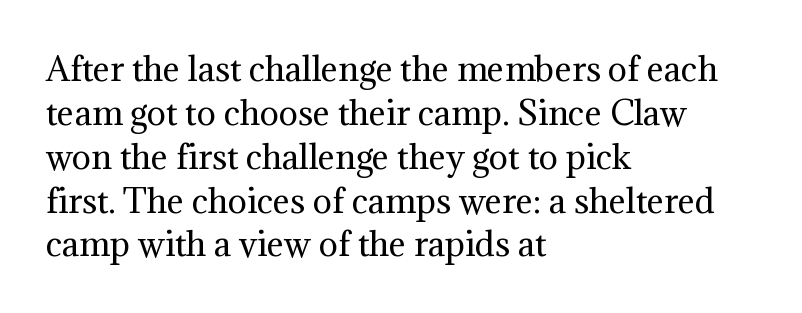
The image shows 32 px regular-weight serif type, upright; set left-aligned, normal line spacing (1.37x), normal letter spacing, not underlined; medium stroke contrast and a medium x-height.
